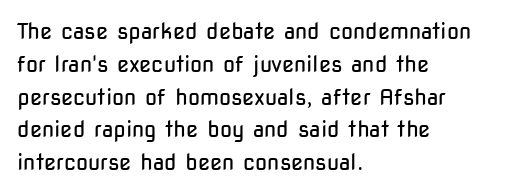
Q: Is the text bold? A: No.
Q: Is the text italic (slanted)? A: No, it is upright.
Q: Is the text underlined? A: No.
Q: How is the paragraph aligned? A: Left-aligned.
Q: Is the spacing between letters normal or unusually wide? A: Normal.
Q: Is the spacing between lines tight, normal or loose? A: Normal.
